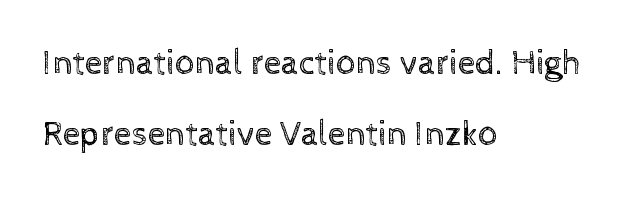
{"italic": "no", "bold": "no", "weight": "regular", "width": "normal", "x_height": "medium", "monospaced": "no", "underline": "no", "align": "left", "line_spacing": "loose", "line_spacing_ratio": 2.03, "letter_spacing": "normal", "letter_spacing_em": 0.0, "glyph_px": 35}
